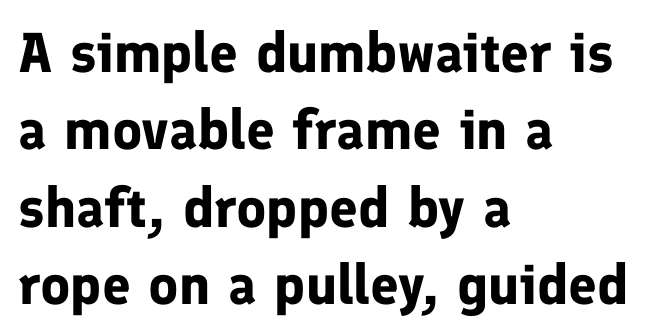
The image shows 56 px bold sans-serif type, upright; set left-aligned, normal line spacing (1.38x), normal letter spacing, not underlined; low stroke contrast and a medium x-height.
